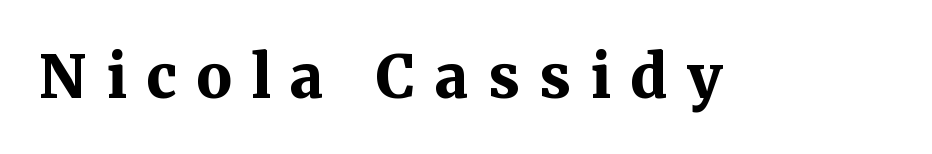
The image shows 59 px bold serif type, upright; set unusually wide letter spacing (+0.33 em), not underlined; medium stroke contrast and a medium x-height.
